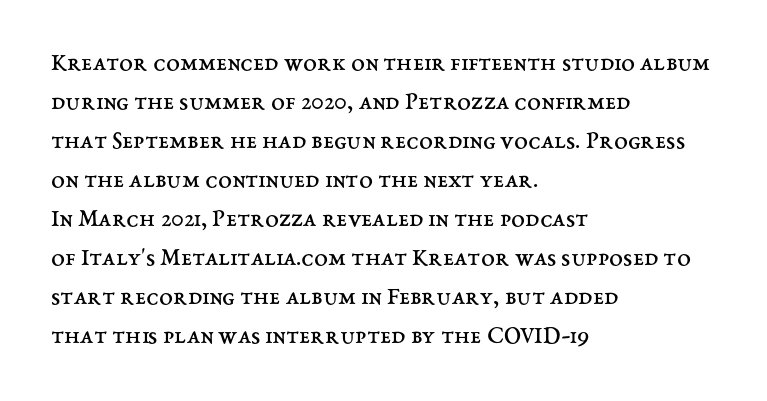
The space between consecutive lines is moderate. In terms of letterspacing, this is plain default setting. This rendering features lettering with no underline. Is the stroke heavy? The answer is a plain regular-or-lighter.
